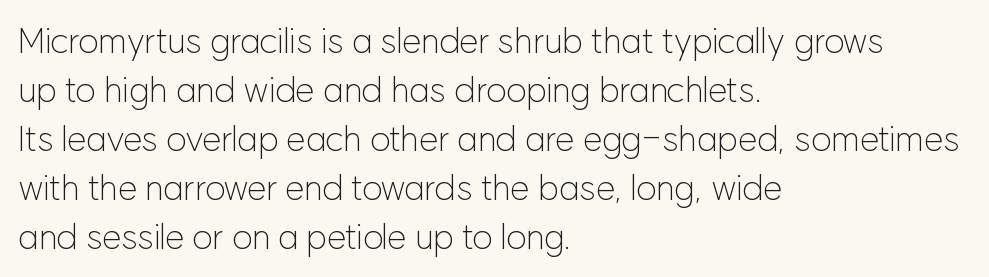
The image shows 35 px light sans-serif type, upright; set left-aligned, normal line spacing (1.4x), normal letter spacing, not underlined; low stroke contrast and a medium x-height.
